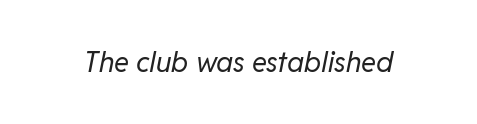
The image shows 28 px regular-weight type, italic (leaning right); set normal letter spacing, not underlined; low stroke contrast and a medium x-height.
